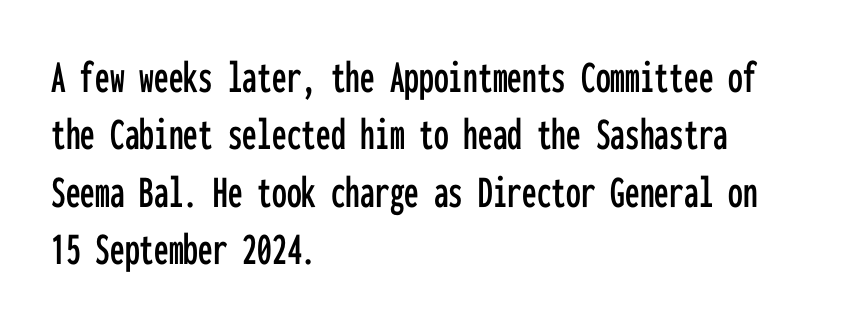
Each line starts at the same left margin while the right side varies. Check the space under the baseline: it is left empty. No italicization has been applied; the sample stays upright. A typesetter would call this monospace, since all characters share one set width.
